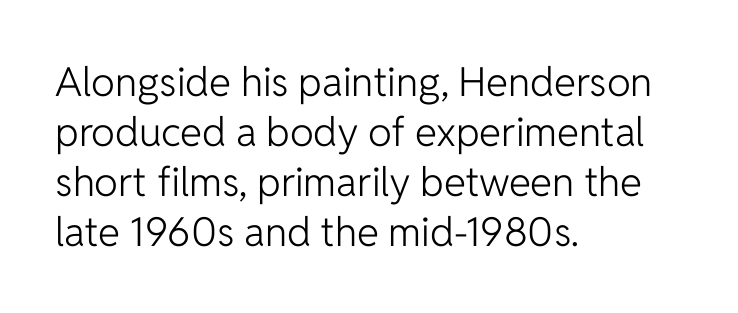
{"serif": "no", "italic": "no", "bold": "no", "weight": "light", "width": "normal", "stroke_contrast": "low", "x_height": "medium", "monospaced": "no", "underline": "no", "align": "left", "line_spacing": "normal", "line_spacing_ratio": 1.25, "letter_spacing": "normal", "letter_spacing_em": 0.0, "glyph_px": 40}
